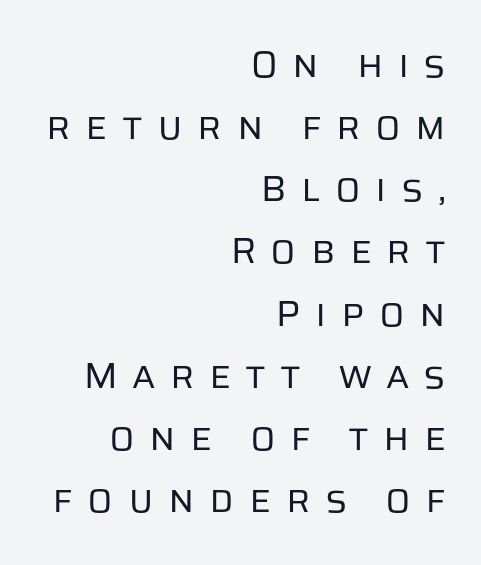
Beneath every word, the page is bare. The paragraph has a hard right edge and a soft left edge. These lines are composed in type without serifs. The horizontal fit of the characters is loose and conspicuously gappy. This is the regular roman posture of the typeface. This sample has the flowing, uneven cadence of proportional lettering.
